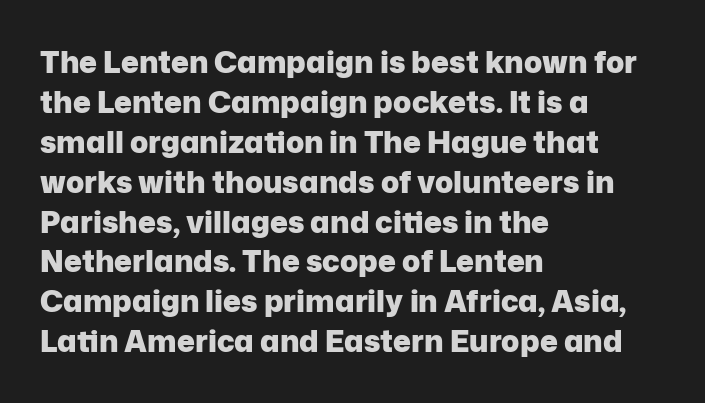
The image shows 30 px heavy sans-serif type, upright; set left-aligned, normal line spacing (1.33x), normal letter spacing, not underlined; low stroke contrast and a medium x-height.
